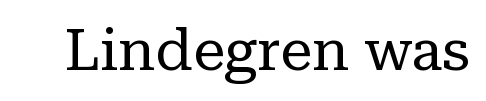
Underlining? Definitely not there. Classification — serif. Weight class: somewhere from thin through regular. The tracking reads as untouched default to a designer's eye.
